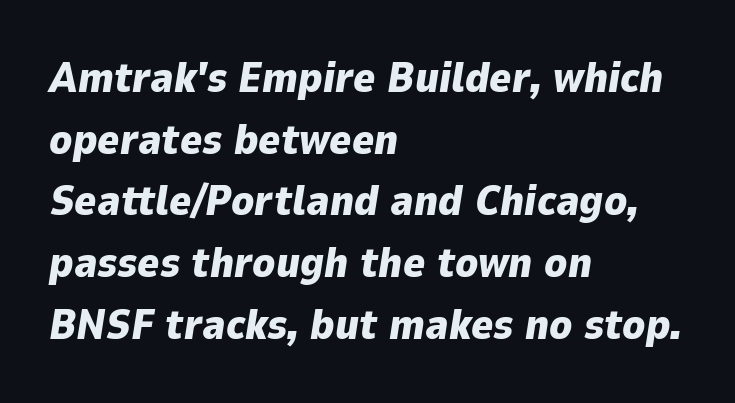
Nobody touched the tracking dial on this one. Compared with a centered layout, this one pins lines to the left instead. These lines are rendered in a variable-pitch font. Successive baselines arrive at the customary interval. Each glyph is drawn with heavy, bold strokes.
